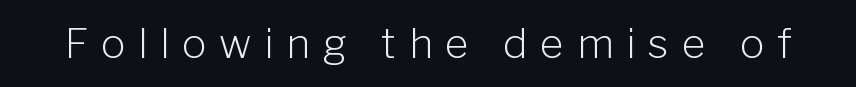
Q: Is the text bold? A: No.
Q: Is the text italic (slanted)? A: No, it is upright.
Q: Is the typeface a serif or a sans-serif typeface? A: Sans-serif.
Q: Is the text underlined? A: No.
Q: Is the spacing between letters normal or unusually wide? A: Unusually wide.
Q: Width (condensed, normal, or wide)? A: Normal.
Q: Stroke contrast? A: Low.
Q: x-height? A: Medium.
Q: Monospaced? A: No.
